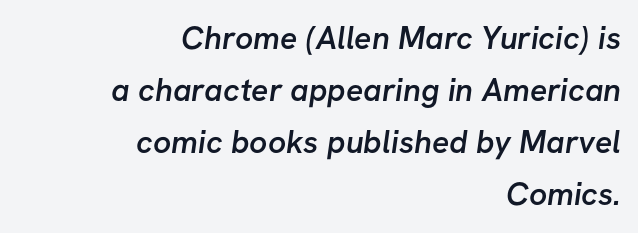
The rendering uses natural spacing where letterforms have individual widths. The paragraph has a hard right edge and a soft left edge. This rendering features lettering with no underline. You can tell from the bare stems that sans-serif type was used. Glyph-to-glyph distance matches everyday printed text.
